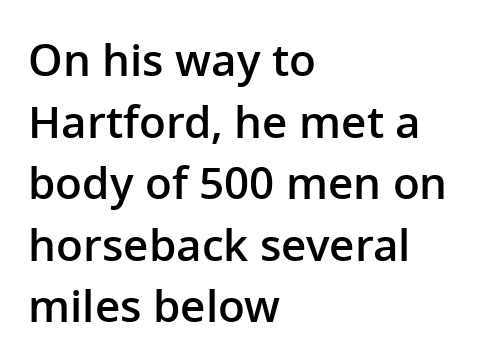
The image shows 44 px semibold sans-serif type, upright; set left-aligned, normal line spacing (1.4x), normal letter spacing, not underlined; low stroke contrast and a medium x-height.
